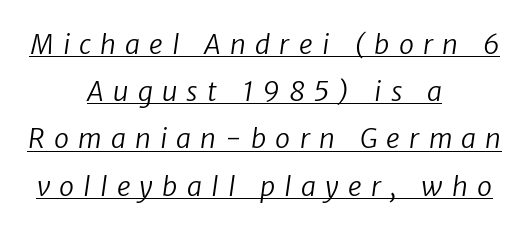
Q: Is the text bold? A: No.
Q: Is the text underlined? A: Yes.
Q: How is the paragraph aligned? A: Centered.
Q: Is the spacing between letters normal or unusually wide? A: Unusually wide.
